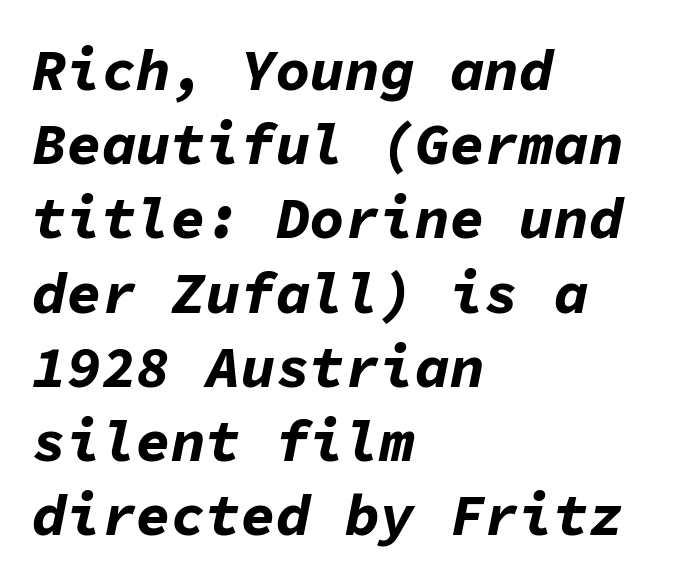
Q: Is the text bold? A: Yes.
Q: Is the text italic (slanted)? A: Yes, it leans right by about 11 degrees.
Q: Is the text underlined? A: No.
Q: How is the paragraph aligned? A: Left-aligned.
Q: Is the spacing between letters normal or unusually wide? A: Normal.
Q: Is the spacing between lines tight, normal or loose? A: Normal.
Q: Width (condensed, normal, or wide)? A: Normal.
Q: Stroke contrast? A: Low.
Q: x-height? A: Medium.
Q: Monospaced? A: Yes.
